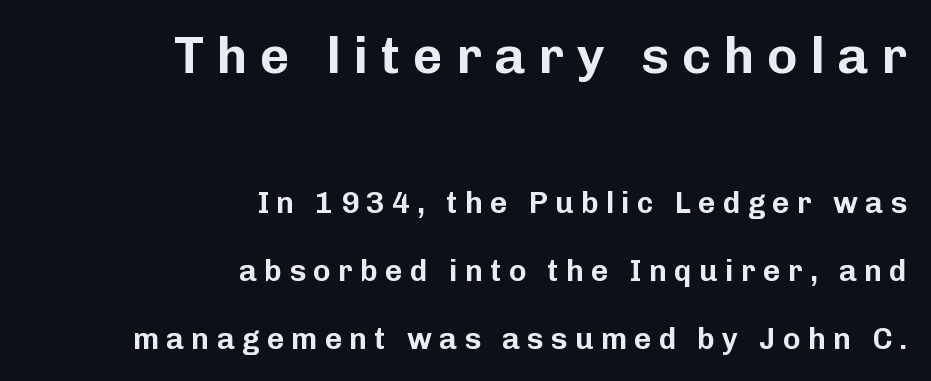
The image shows 52 px sans-serif type, upright; set right-aligned, loose line spacing (2.27x), unusually wide letter spacing (+0.24 em), not underlined; the first (top) block is 1.73x larger; low stroke contrast and a medium x-height.
